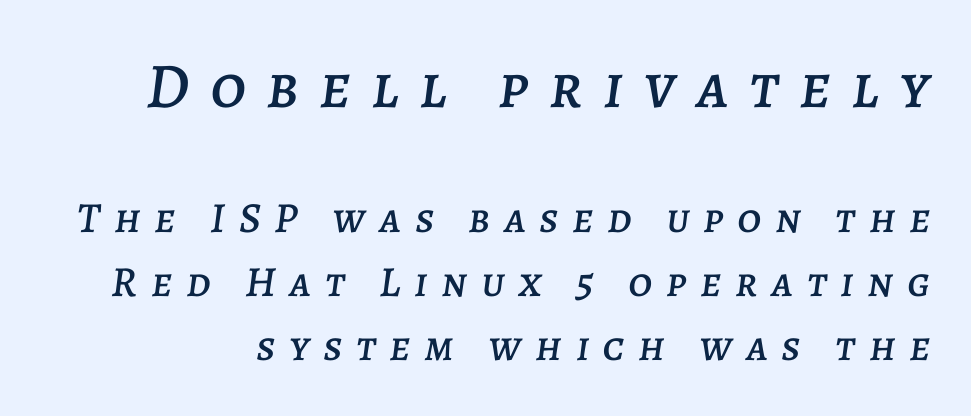
{"italic": "yes", "lean": "right", "slant_degrees": 7, "width": "normal", "stroke_contrast": "low", "x_height": "large", "monospaced": "no", "underline": "no", "line_spacing": "normal", "line_spacing_ratio": 1.49, "letter_spacing": "wide", "letter_spacing_em": 0.32, "larger_block": "first", "size_ratio": 1.49, "glyph_px": 64}
